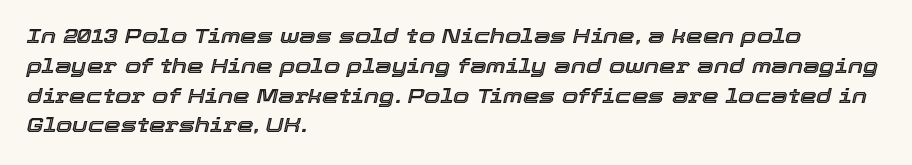
The image shows 21 px text type, italic (leaning right); set left-aligned, normal line spacing (1.42x), normal letter spacing, not underlined.
